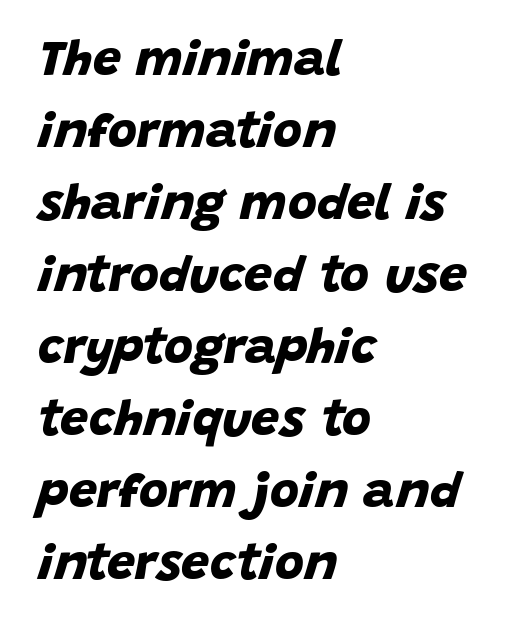
{"serif": "no", "bold": "yes", "weight": "bold", "width": "normal", "stroke_contrast": "low", "x_height": "large", "monospaced": "no", "underline": "no", "align": "left", "line_spacing": "normal", "line_spacing_ratio": 1.44, "letter_spacing": "normal", "letter_spacing_em": 0.0, "glyph_px": 50}
